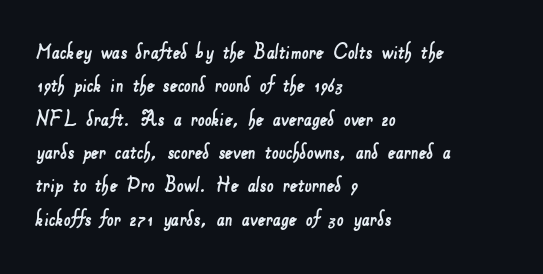
The image shows 24 px text type; set left-aligned, normal line spacing (1.39x), normal letter spacing, not underlined.
